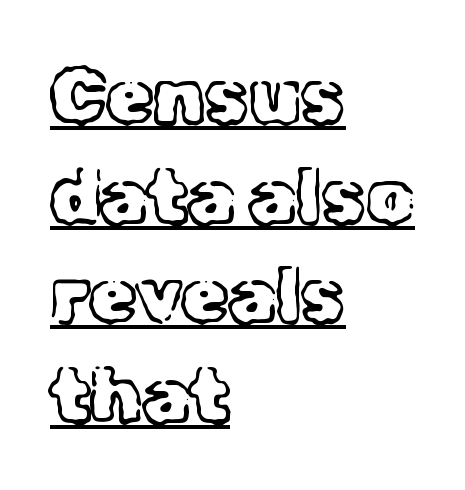
The text block is weighted toward the left margin, trailing off unevenly rightward. The face used here is seriffed, in the tradition of book romans. Tall strokes in this sample are plumb rather than angled. On a weight scale, this lands at 450 or below. Proportional: the letters do not fall into vertical columns.
